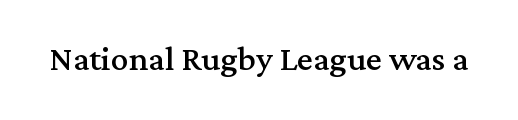
Q: Is the text bold? A: No.
Q: Is the text italic (slanted)? A: No, it is upright.
Q: Is the typeface a serif or a sans-serif typeface? A: Serif.
Q: Is the text underlined? A: No.
Q: Is the spacing between letters normal or unusually wide? A: Normal.
Q: Width (condensed, normal, or wide)? A: Normal.
Q: Stroke contrast? A: Medium.
Q: x-height? A: Medium.
Q: Monospaced? A: No.
